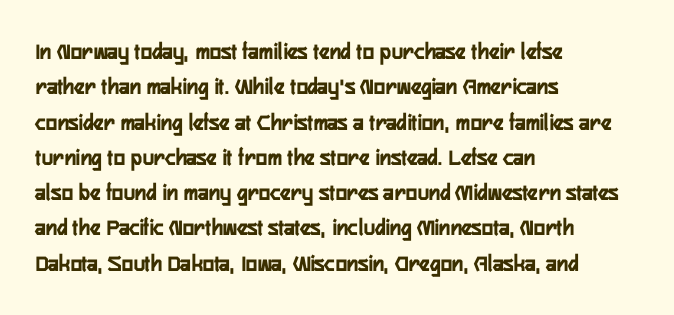
Q: Is the text italic (slanted)? A: No, it is upright.
Q: Is the text underlined? A: No.
Q: How is the paragraph aligned? A: Left-aligned.
Q: Is the spacing between letters normal or unusually wide? A: Normal.
Q: Is the spacing between lines tight, normal or loose? A: Normal.
